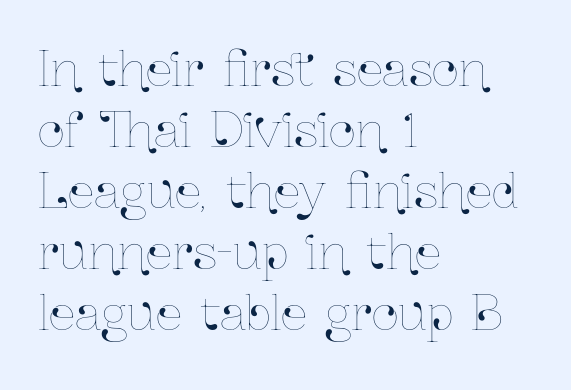
How would I describe the line gaps? Plain and ordinary. Just letters on the line, the space beneath them empty. These lines are rendered in a variable-pitch font. Notice how the stems are strictly vertical — no italics here.
